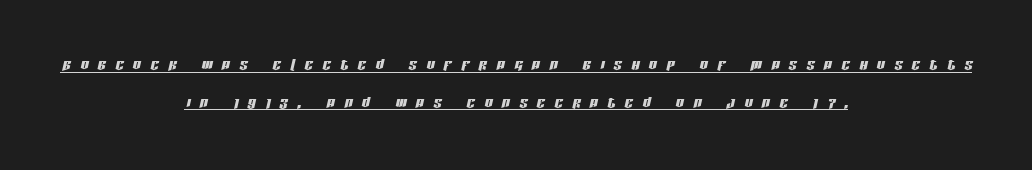
Words appear elongated and porous because spacing is wide. The passage is arranged like a title page — every line centered. A continuous stroke trails under the words, as in a hyperlink. Italic: yes, the glyphs are oblique.
